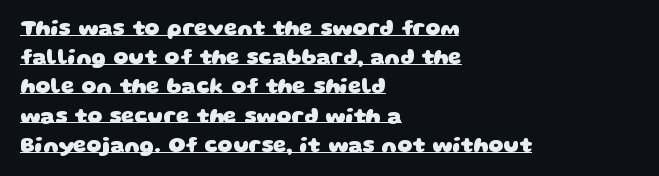
A student would call this left alignment; a typographer would say flush left, rag right. The typesetter has applied underlining to the passage shown. Caption: bold face, heavy strokes. The gaps between neighbouring characters are ordinary and unremarkable. These lines sit exactly where default settings would place them.
